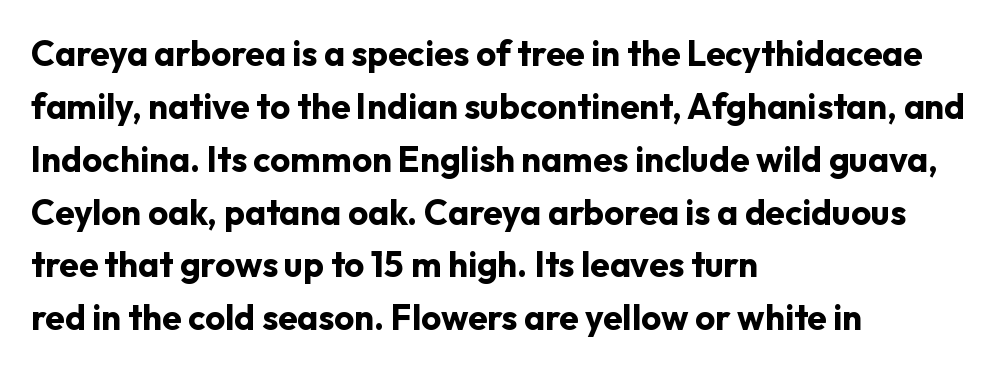
Q: Is the text bold? A: Yes.
Q: Is the text italic (slanted)? A: No, it is upright.
Q: Is the typeface a serif or a sans-serif typeface? A: Sans-serif.
Q: Is the text underlined? A: No.
Q: How is the paragraph aligned? A: Left-aligned.
Q: Is the spacing between letters normal or unusually wide? A: Normal.
Q: Is the spacing between lines tight, normal or loose? A: Normal.
Q: Width (condensed, normal, or wide)? A: Normal.
Q: Stroke contrast? A: Low.
Q: x-height? A: Medium.
Q: Monospaced? A: No.
